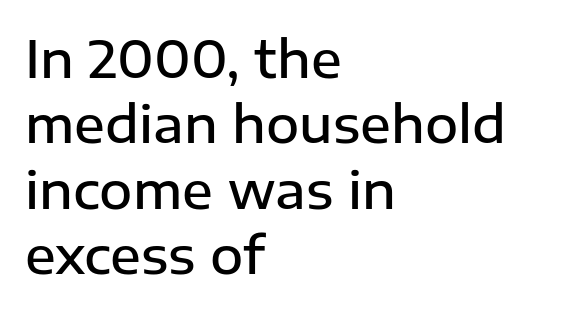
The type is set solid horizontally, with unmodified tracking. The space beneath each line is pristine and unruled. Every stem runs plumb, perpendicular to the baseline. Type style note: lacks serifs. Evenly set lines give the paragraph a standard silhouette. The sample has been set in demibold, a notch under bold.
